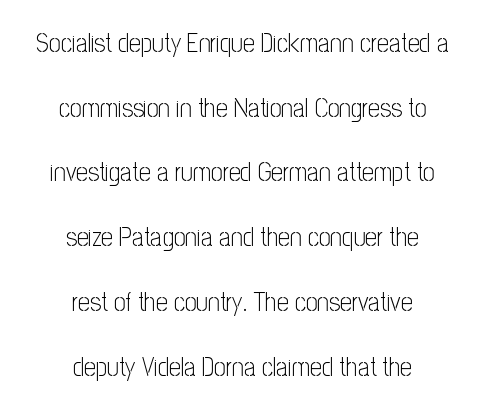
Q: Is the text bold? A: No.
Q: Is the text italic (slanted)? A: No, it is upright.
Q: Is the text underlined? A: No.
Q: How is the paragraph aligned? A: Centered.
Q: Is the spacing between letters normal or unusually wide? A: Normal.
Q: Is the spacing between lines tight, normal or loose? A: Loose.
